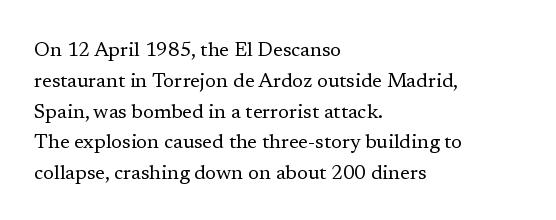
The image shows 20 px text type, upright; set left-aligned, normal line spacing (1.54x), normal letter spacing, not underlined.
